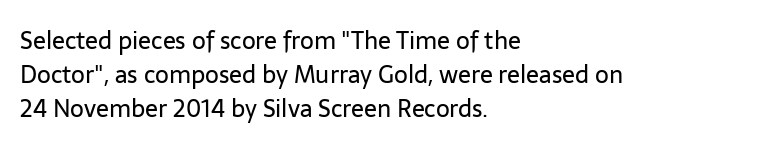
Just letters on the line, the space beneath them empty. The lines sit at an ordinary, default distance from one another. Reading down the block, your eye returns to a fixed left position each line. Think standard paragraph weight, or any step lighter than that.
